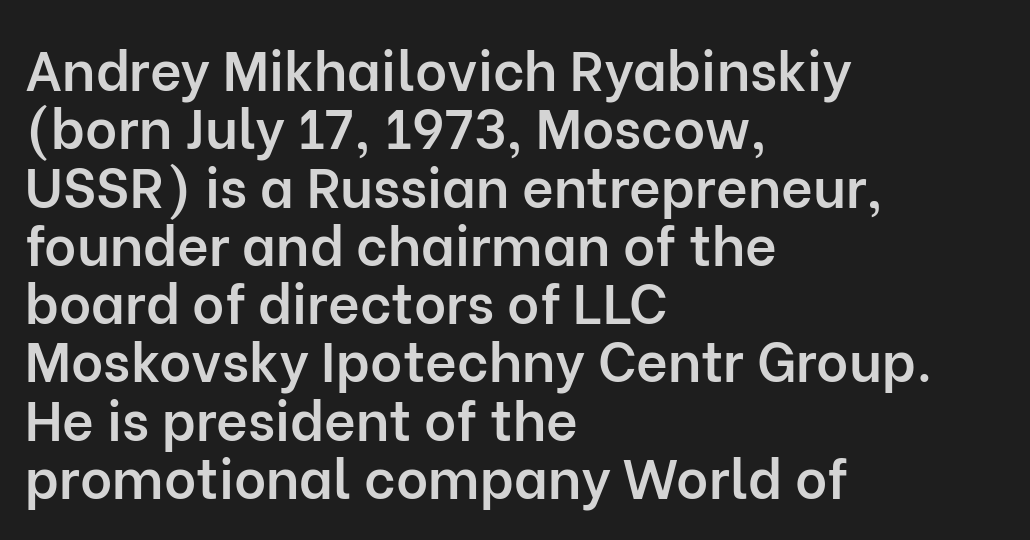
This sample uses a sans-serif face. What stands out about the letter spacing? Nothing — it is the standard amount. Style check: upright. The setting favours the left margin, as ordinary paragraphs usually do. Each letter keeps its own natural width here, so spacing adapts to shape. Bold? Not quite — semibold, heavier than regular but stopping short.
